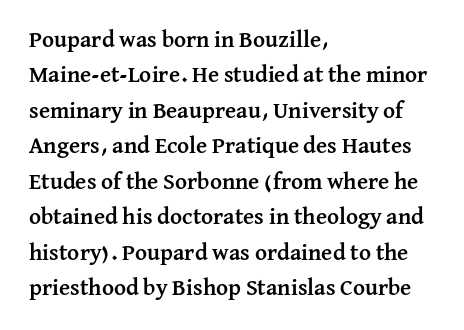
The image shows 23 px bold type, upright; set left-aligned, normal line spacing (1.54x), normal letter spacing, not underlined.
